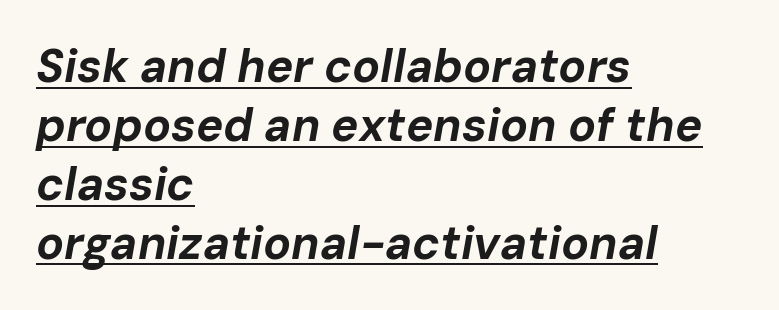
This sample has the flowing, uneven cadence of proportional lettering. What stands out about the letter spacing? Nothing — it is the standard amount. Strong, thick strokes mark this as bold type. Does a line run under the words? Yes, clearly. The paragraph has a hard left edge and a soft right edge.
